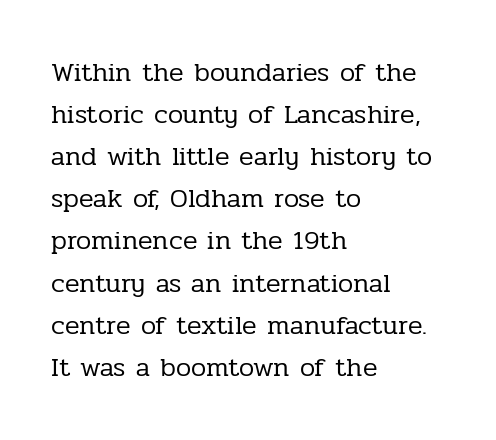
Each new line begins a customary step beneath the previous one. The passage shown is not underscored anywhere. Weight: not bold — regular or lighter. Nope, not italic — everything's standing straight. A classic flush-left, rag-right setting is used for this passage.
